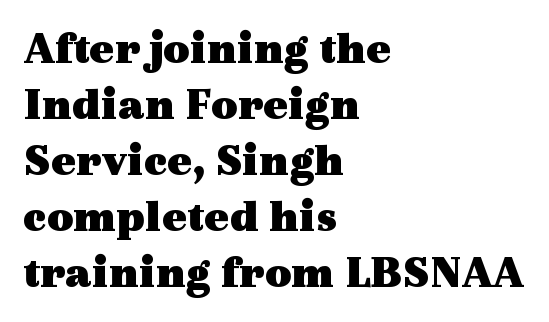
Q: Is the text bold? A: Yes.
Q: Is the text italic (slanted)? A: No, it is upright.
Q: Is the typeface a serif or a sans-serif typeface? A: Serif.
Q: Is the text underlined? A: No.
Q: How is the paragraph aligned? A: Left-aligned.
Q: Is the spacing between letters normal or unusually wide? A: Normal.
Q: Width (condensed, normal, or wide)? A: Wide.
Q: x-height? A: Medium.
Q: Monospaced? A: No.
